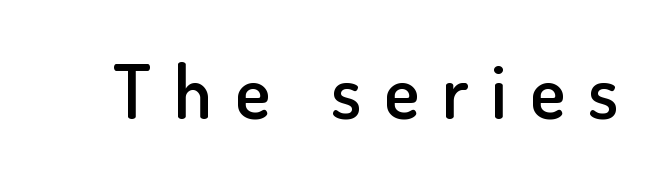
The image shows 74 px semibold sans-serif type, upright; set unusually wide letter spacing (+0.31 em), not underlined; low stroke contrast and a small x-height.
